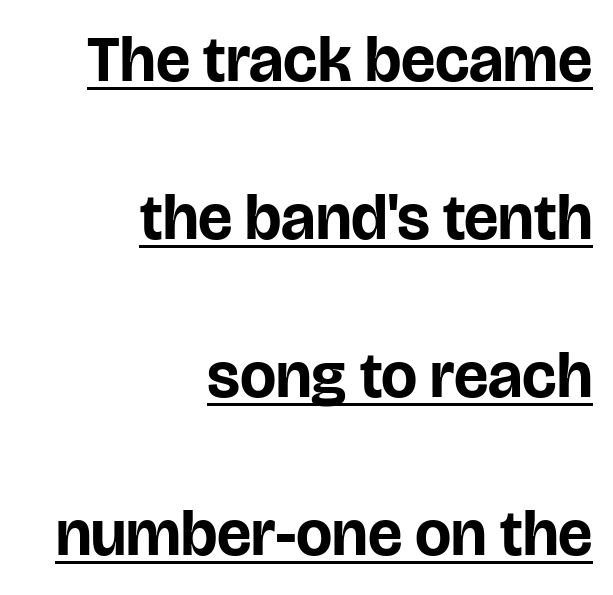
Q: Is the text bold? A: Yes.
Q: Is the text italic (slanted)? A: No, it is upright.
Q: Is the typeface a serif or a sans-serif typeface? A: Sans-serif.
Q: Is the text underlined? A: Yes.
Q: How is the paragraph aligned? A: Right-aligned.
Q: Is the spacing between letters normal or unusually wide? A: Normal.
Q: Is the spacing between lines tight, normal or loose? A: Loose.
Q: Width (condensed, normal, or wide)? A: Normal.
Q: Stroke contrast? A: Low.
Q: x-height? A: Large.
Q: Monospaced? A: No.
